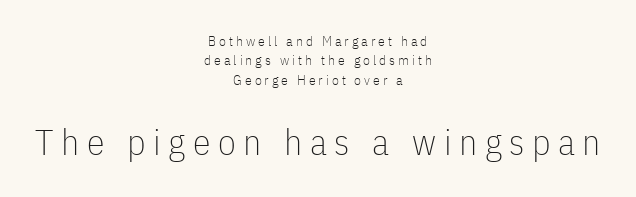
Descender tails drop into unmarked territory. The vertical gap from one line to the next is medium. Posture: vertical. This sample has the flowing, uneven cadence of proportional lettering. Think standard paragraph weight, or any step lighter than that. Notice how the passage keeps no hard edge, just a central spine.
